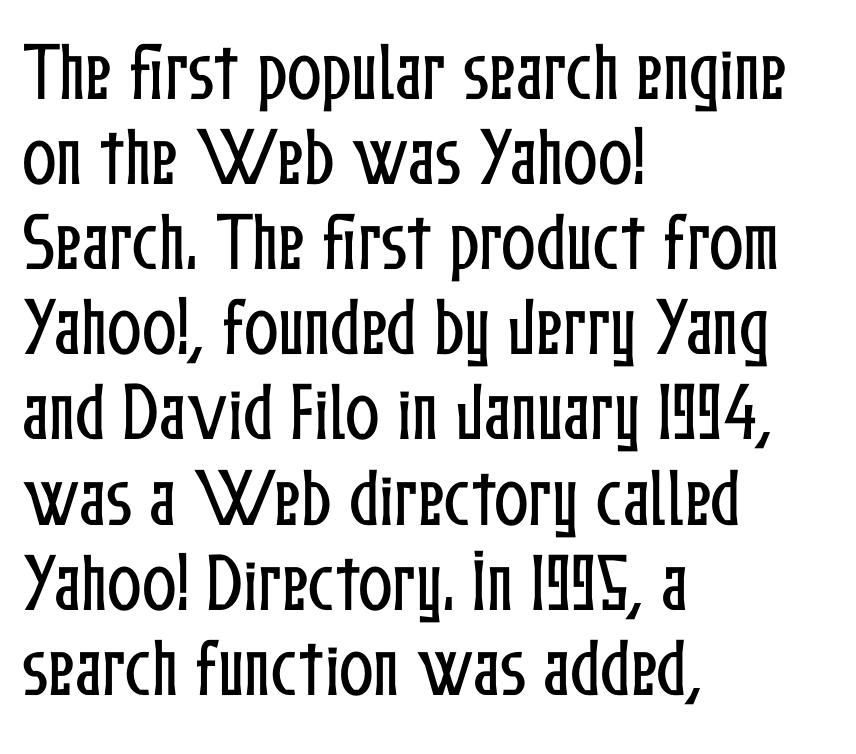
The image shows 64 px condensed type, upright; set left-aligned, normal line spacing (1.33x), normal letter spacing, not underlined; low stroke contrast and a medium x-height.
